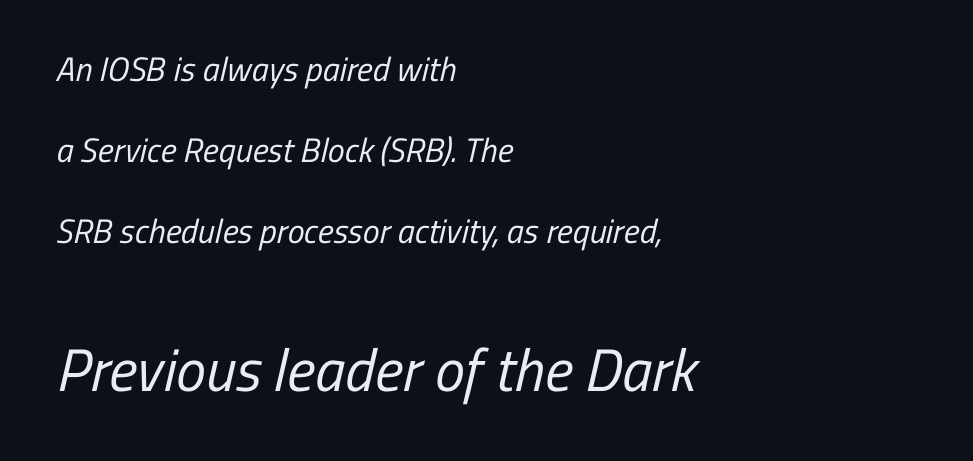
The image shows 60 px regular-weight, condensed sans-serif type; set left-aligned, loose line spacing (2.38x), normal letter spacing, not underlined; the second (bottom) block is 1.76x larger; low stroke contrast and a medium x-height.
